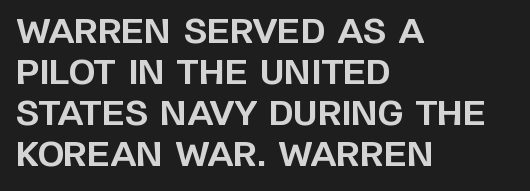
This sample uses an upright cut, with every glyph sitting square on the baseline. Strokes here are thick enough to call this a true bold. Check under the words: just untouched page. The letters carry no serifs — their stems end cleanly without finishing strokes. Character widths vary here, with narrow letters taking less room than wide ones.
